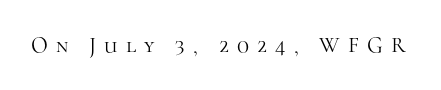
{"italic": "no", "bold": "no", "underline": "no", "letter_spacing": "wide", "letter_spacing_em": 0.36, "glyph_px": 22}
